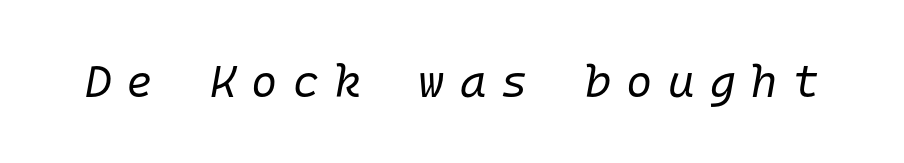
Q: Is the text bold? A: No.
Q: Is the text italic (slanted)? A: Yes, it leans right by about 10 degrees.
Q: Is the text underlined? A: No.
Q: Is the spacing between letters normal or unusually wide? A: Unusually wide.
Q: Width (condensed, normal, or wide)? A: Normal.
Q: Stroke contrast? A: Low.
Q: x-height? A: Medium.
Q: Monospaced? A: Yes.
